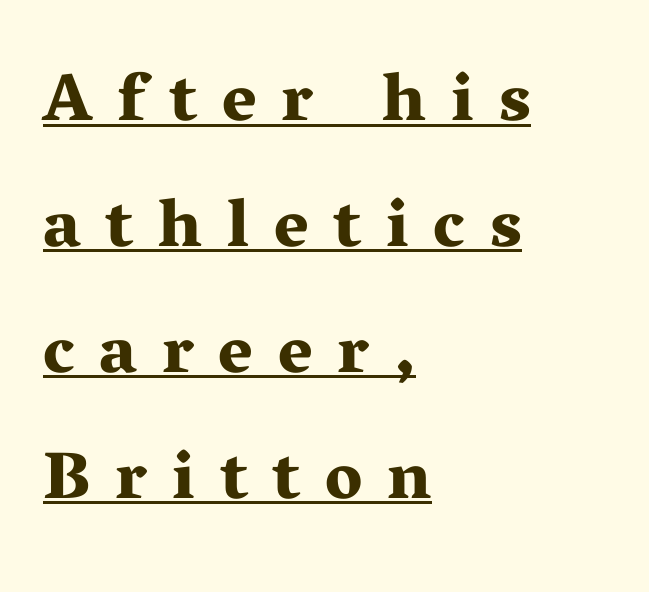
The image shows 67 px bold, wide serif type, upright; set left-aligned, line spacing 1.88x, unusually wide letter spacing (+0.37 em), underlined; medium stroke contrast and a medium x-height.
